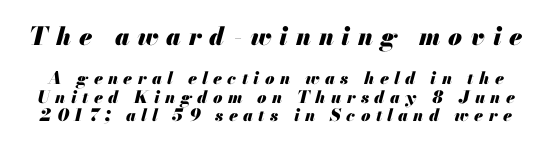
Q: Is the text bold? A: Yes.
Q: Is the text italic (slanted)? A: Yes, it leans right by about 13 degrees.
Q: Is the text underlined? A: No.
Q: Is the spacing between letters normal or unusually wide? A: Unusually wide.
Q: Is the spacing between lines tight, normal or loose? A: Tight.
Q: Which block of text is set in a larger size, the first (top) or the second (bottom)? A: The first (top) one.
